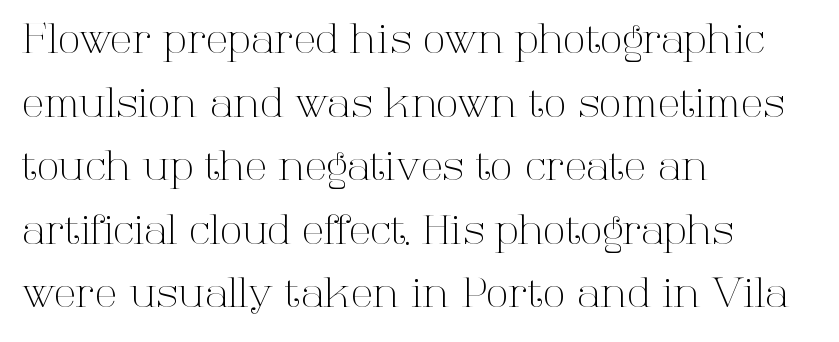
The image shows 41 px light serif type, upright; set left-aligned, normal line spacing (1.55x), normal letter spacing, not underlined; high stroke contrast and a medium x-height.
